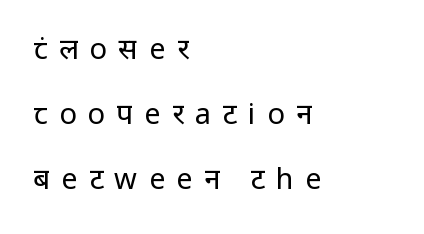
Q: Is the text bold? A: No.
Q: Is the text italic (slanted)? A: No, it is upright.
Q: Is the typeface a serif or a sans-serif typeface? A: Sans-serif.
Q: Is the text underlined? A: No.
Q: How is the paragraph aligned? A: Left-aligned.
Q: Is the spacing between letters normal or unusually wide? A: Unusually wide.
Q: Is the spacing between lines tight, normal or loose? A: Loose.
Q: Width (condensed, normal, or wide)? A: Normal.
Q: Stroke contrast? A: Low.
Q: x-height? A: Medium.
Q: Monospaced? A: No.
